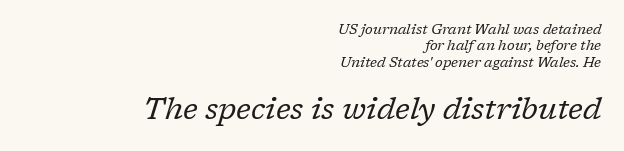
The image shows 30 px regular-weight serif type, italic (leaning right); set right-aligned, line spacing 1.17x, normal letter spacing, not underlined; the second (bottom) block is 2.14x larger; low stroke contrast and a medium x-height.
